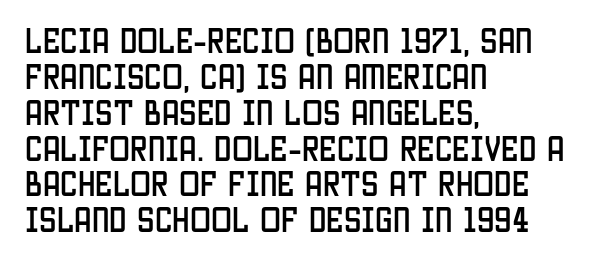
The image shows 28 px condensed sans-serif type, upright; set left-aligned, normal line spacing (1.28x), normal letter spacing, not underlined; low stroke contrast and a large x-height.
